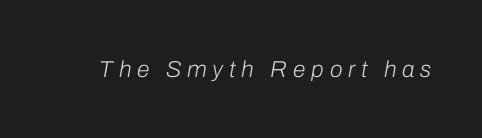
Q: Is the text bold? A: No.
Q: Is the text italic (slanted)? A: Yes, it leans right by about 10 degrees.
Q: Is the text underlined? A: No.
Q: Is the spacing between letters normal or unusually wide? A: Unusually wide.
